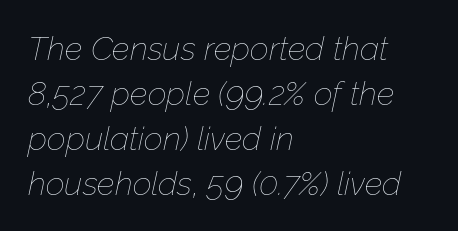
{"italic": "yes", "lean": "right", "slant_degrees": 12, "bold": "no", "weight": "thin", "width": "normal", "stroke_contrast": "low", "x_height": "medium", "monospaced": "no", "underline": "no", "align": "left", "line_spacing": "normal", "line_spacing_ratio": 1.36, "letter_spacing": "normal", "letter_spacing_em": 0.0, "glyph_px": 33}
